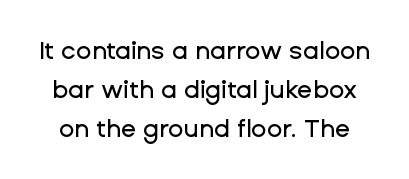
Q: Is the text italic (slanted)? A: No, it is upright.
Q: Is the text underlined? A: No.
Q: Is the spacing between letters normal or unusually wide? A: Normal.
Q: Is the spacing between lines tight, normal or loose? A: Normal.
